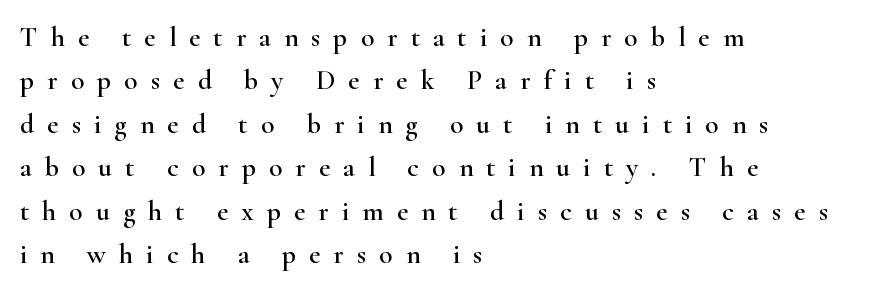
Q: Is the text italic (slanted)? A: No, it is upright.
Q: Is the typeface a serif or a sans-serif typeface? A: Serif.
Q: Is the text underlined? A: No.
Q: How is the paragraph aligned? A: Left-aligned.
Q: Is the spacing between letters normal or unusually wide? A: Unusually wide.
Q: Is the spacing between lines tight, normal or loose? A: Normal.
Q: Width (condensed, normal, or wide)? A: Wide.
Q: Stroke contrast? A: High.
Q: x-height? A: Small.
Q: Monospaced? A: No.
